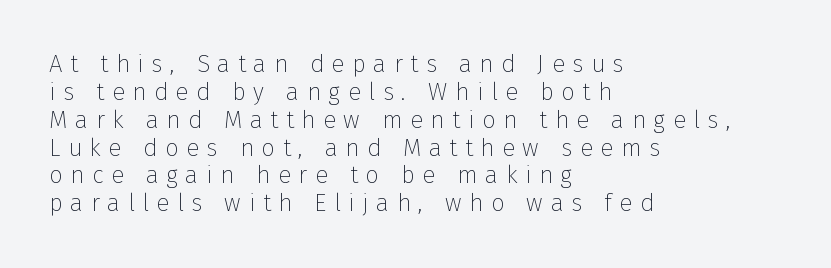
The image shows 24 px text type, upright; set left-aligned, line spacing 1.16x, unusually wide letter spacing (+0.32 em), not underlined.
